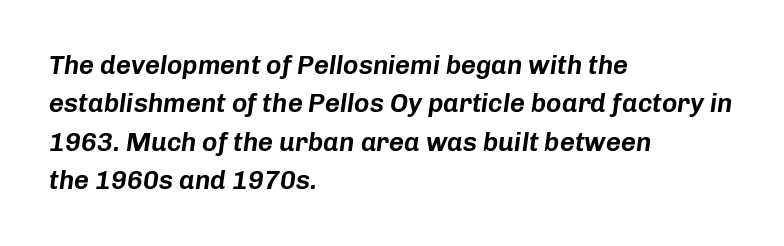
Q: Is the text italic (slanted)? A: Yes, it leans right by about 8 degrees.
Q: Is the text underlined? A: No.
Q: How is the paragraph aligned? A: Left-aligned.
Q: Is the spacing between letters normal or unusually wide? A: Normal.
Q: Is the spacing between lines tight, normal or loose? A: Normal.
